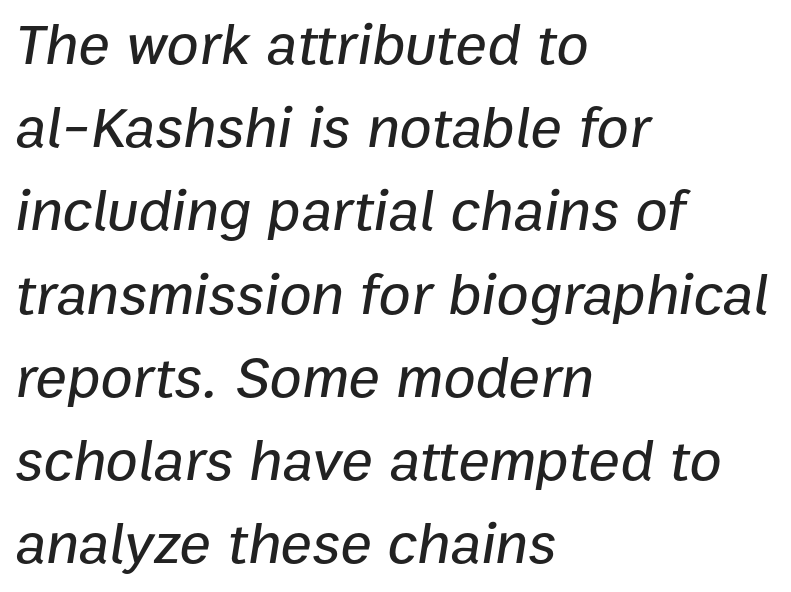
Which margin do the lines hug? The left one — the right edge is uneven. The face used here has a pronounced slope to its letters. The glyphs are unaccompanied by any horizontal stroke below them. The rendering keeps characters at their native spacing.
